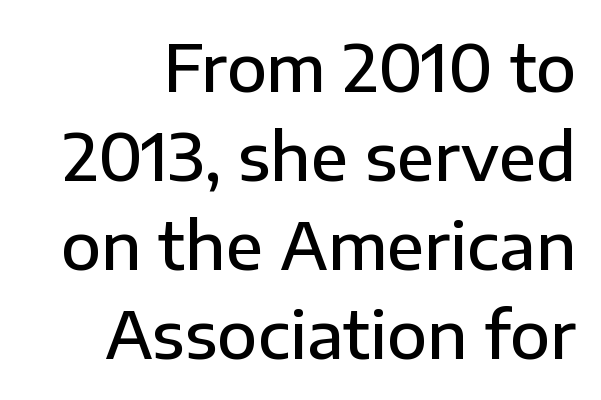
{"serif": "no", "italic": "no", "bold": "semi", "weight": "semibold", "width": "normal", "stroke_contrast": "low", "x_height": "medium", "monospaced": "no", "underline": "no", "line_spacing": "normal", "line_spacing_ratio": 1.37, "letter_spacing": "normal", "letter_spacing_em": 0.0, "glyph_px": 65}
